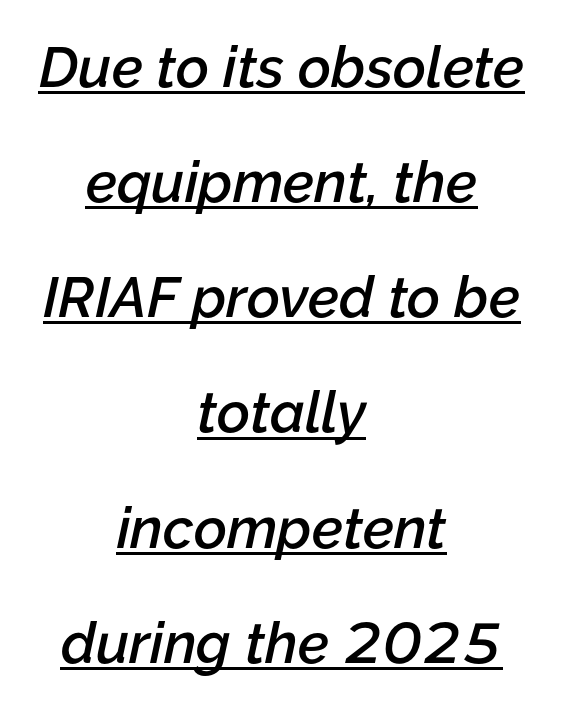
The image shows 57 px semibold type, italic (leaning right); set centered, loose line spacing (2.02x), normal letter spacing, underlined; low stroke contrast and a medium x-height.
